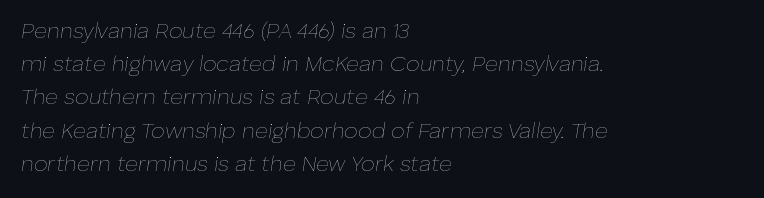
The image shows 22 px text type, italic (leaning right); set left-aligned, normal line spacing (1.51x), normal letter spacing, not underlined.
